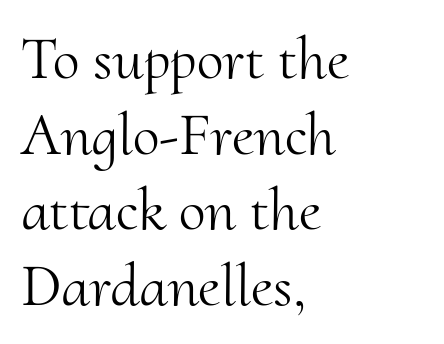
{"serif": "yes", "italic": "no", "bold": "no", "weight": "light", "width": "normal", "stroke_contrast": "medium", "x_height": "small", "monospaced": "no", "underline": "no", "align": "left", "line_spacing_ratio": 1.24, "letter_spacing": "normal", "letter_spacing_em": 0.0, "glyph_px": 61}
